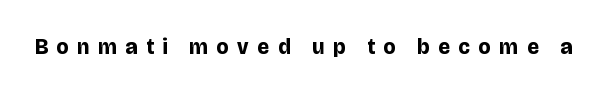
The image shows 21 px bold type, upright; set unusually wide letter spacing (+0.41 em), not underlined.
